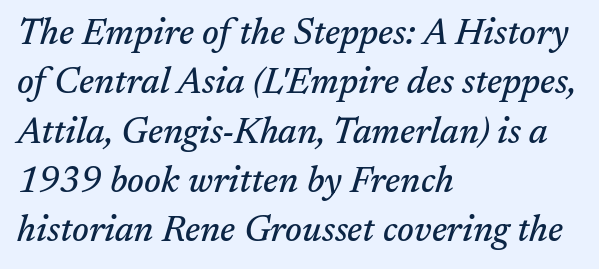
The image shows 36 px serif type, italic (leaning right); set left-aligned, normal line spacing (1.37x), normal letter spacing, not underlined; medium stroke contrast and a medium x-height.
